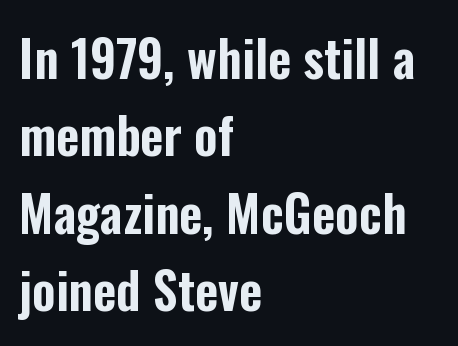
Q: Is the text italic (slanted)? A: No, it is upright.
Q: Is the typeface a serif or a sans-serif typeface? A: Sans-serif.
Q: Is the text underlined? A: No.
Q: How is the paragraph aligned? A: Left-aligned.
Q: Is the spacing between letters normal or unusually wide? A: Normal.
Q: Is the spacing between lines tight, normal or loose? A: Normal.
Q: Width (condensed, normal, or wide)? A: Condensed.
Q: Stroke contrast? A: Low.
Q: x-height? A: Medium.
Q: Monospaced? A: No.
